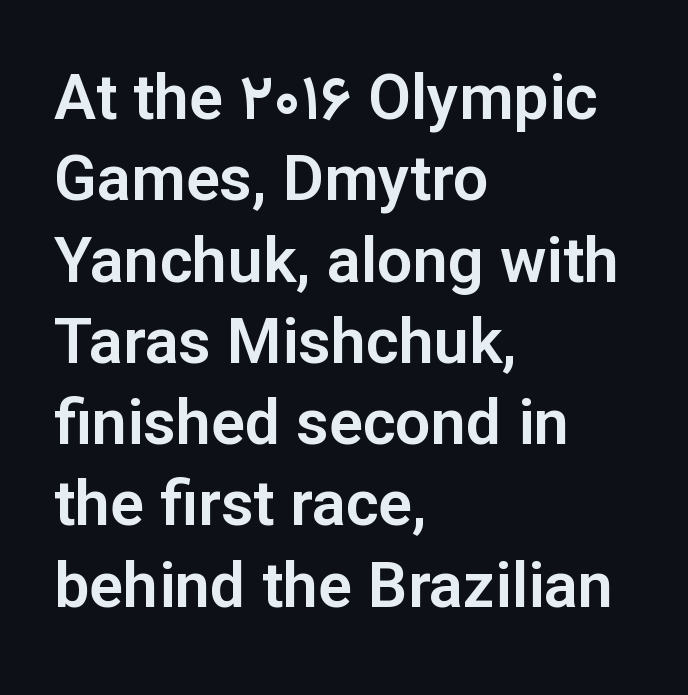
The image shows 63 px sans-serif type, upright; set left-aligned, normal line spacing (1.29x), normal letter spacing, not underlined; low stroke contrast and a medium x-height.
